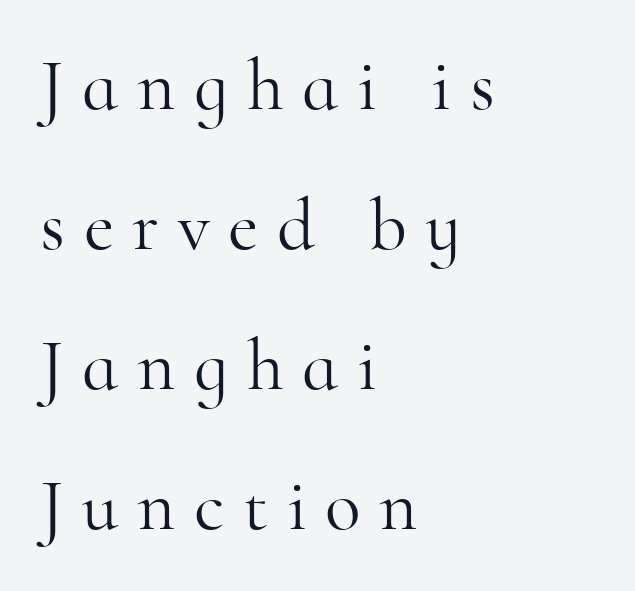
{"serif": "yes", "italic": "no", "bold": "no", "weight": "light", "width": "normal", "stroke_contrast": "high", "x_height": "small", "monospaced": "no", "underline": "no", "align": "left", "line_spacing_ratio": 1.89, "letter_spacing": "wide", "letter_spacing_em": 0.25, "glyph_px": 74}
